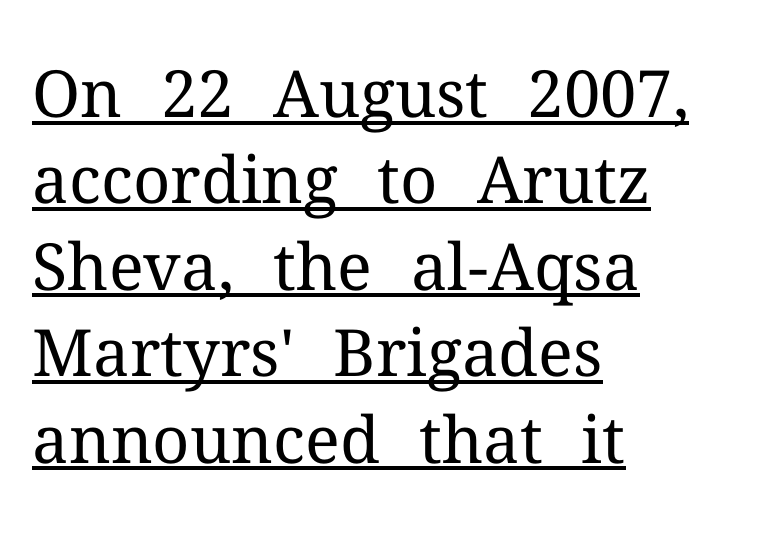
The image shows 65 px regular-weight serif type, upright; set left-aligned, normal line spacing (1.33x), normal letter spacing, underlined; medium stroke contrast and a medium x-height.
